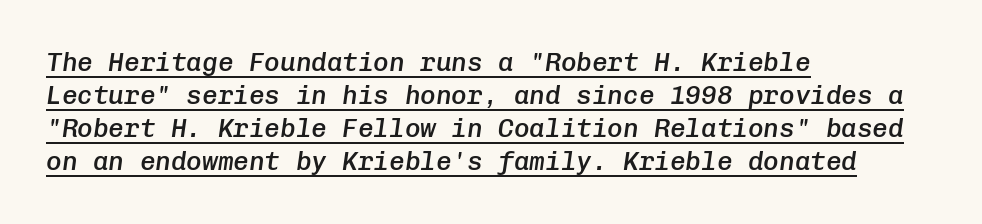
Q: Is the text bold? A: Semi-bold.
Q: Is the text italic (slanted)? A: Yes, it leans right by about 8 degrees.
Q: Is the text underlined? A: Yes.
Q: How is the paragraph aligned? A: Left-aligned.
Q: Is the spacing between letters normal or unusually wide? A: Normal.
Q: Is the spacing between lines tight, normal or loose? A: Normal.
